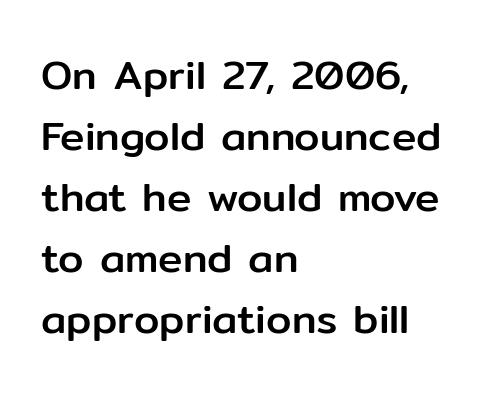
Q: Is the text italic (slanted)? A: No, it is upright.
Q: Is the typeface a serif or a sans-serif typeface? A: Sans-serif.
Q: Is the text underlined? A: No.
Q: How is the paragraph aligned? A: Left-aligned.
Q: Is the spacing between letters normal or unusually wide? A: Normal.
Q: Is the spacing between lines tight, normal or loose? A: Normal.
Q: Width (condensed, normal, or wide)? A: Normal.
Q: Stroke contrast? A: Low.
Q: x-height? A: Medium.
Q: Monospaced? A: No.
